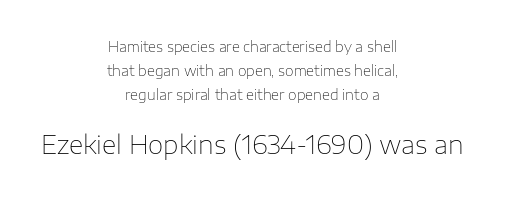
The rag falls on both sides of this text block equally. Quick note: not italic, upright. The designer left line spacing at the default. Weight: not bold — regular or lighter.
